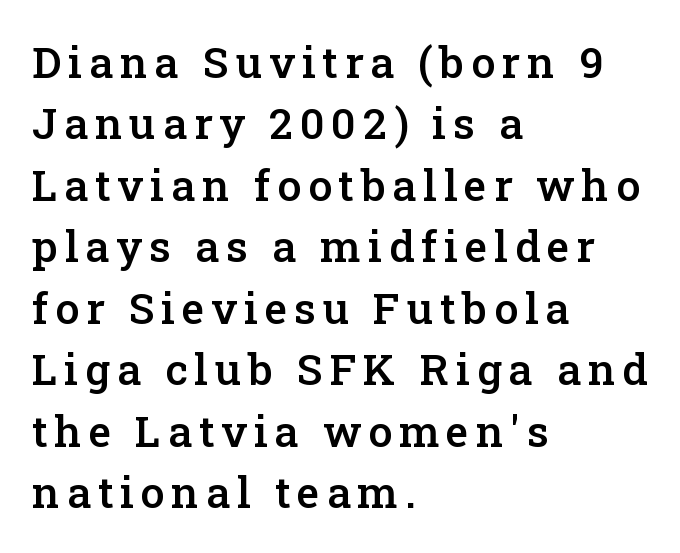
Q: Is the text bold? A: Semi-bold.
Q: Is the text italic (slanted)? A: No, it is upright.
Q: Is the typeface a serif or a sans-serif typeface? A: Serif.
Q: Is the text underlined? A: No.
Q: How is the paragraph aligned? A: Left-aligned.
Q: Is the spacing between lines tight, normal or loose? A: Normal.
Q: Width (condensed, normal, or wide)? A: Normal.
Q: Stroke contrast? A: Low.
Q: x-height? A: Medium.
Q: Monospaced? A: No.
